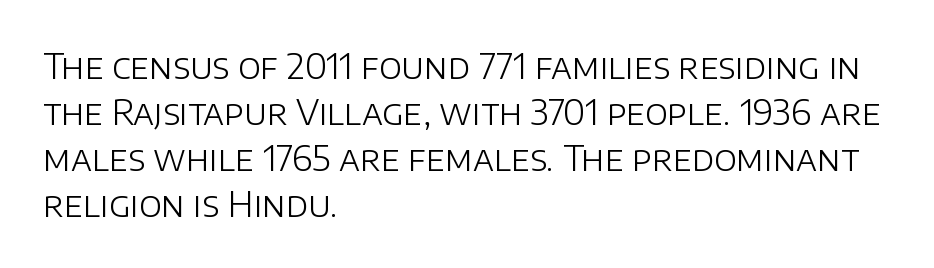
{"serif": "no", "italic": "no", "bold": "no", "weight": "light", "width": "normal", "stroke_contrast": "low", "x_height": "large", "monospaced": "no", "underline": "no", "align": "left", "line_spacing": "normal", "line_spacing_ratio": 1.35, "letter_spacing": "normal", "letter_spacing_em": 0.0, "glyph_px": 34}
